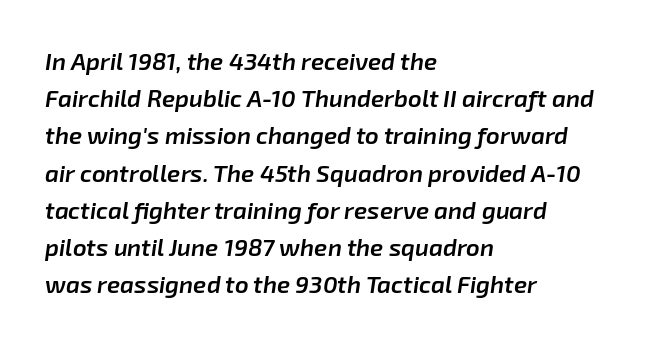
Q: Is the text bold? A: Semi-bold.
Q: Is the text italic (slanted)? A: Yes, it leans right by about 8 degrees.
Q: Is the text underlined? A: No.
Q: How is the paragraph aligned? A: Left-aligned.
Q: Is the spacing between letters normal or unusually wide? A: Normal.
Q: Is the spacing between lines tight, normal or loose? A: Normal.
